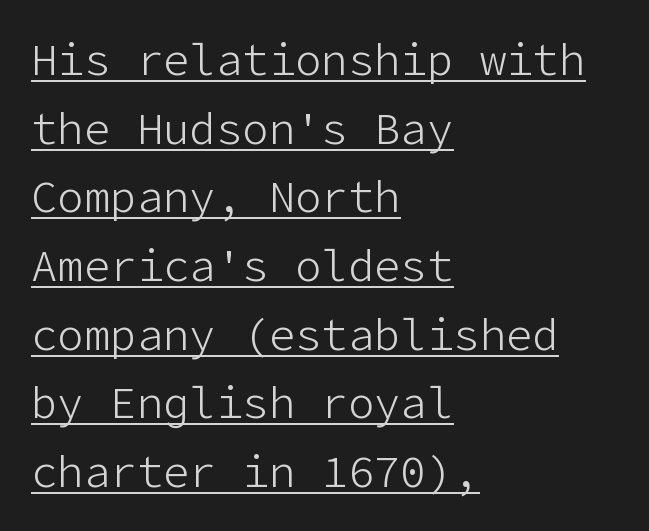
Q: Is the text bold? A: No.
Q: Is the text italic (slanted)? A: No, it is upright.
Q: Is the typeface a serif or a sans-serif typeface? A: Sans-serif.
Q: Is the text underlined? A: Yes.
Q: How is the paragraph aligned? A: Left-aligned.
Q: Is the spacing between letters normal or unusually wide? A: Normal.
Q: Is the spacing between lines tight, normal or loose? A: Normal.
Q: Width (condensed, normal, or wide)? A: Normal.
Q: Stroke contrast? A: Low.
Q: x-height? A: Medium.
